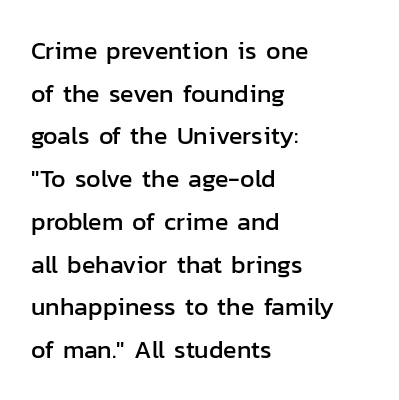
{"italic": "no", "underline": "no", "align": "left", "line_spacing_ratio": 1.71, "letter_spacing": "normal", "letter_spacing_em": 0.0, "glyph_px": 25}
